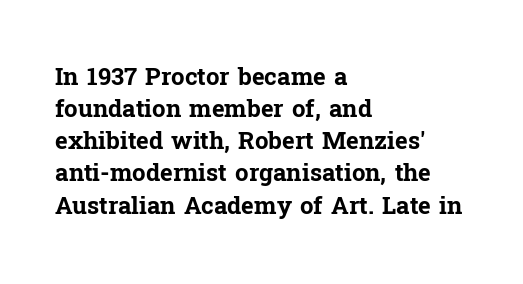
Heavy-handed strokes throughout: this text is bold. Ordinary non-slanted type is in use. The text block is weighted toward the left margin, trailing off unevenly rightward. Students, observe: this is what conventionally led text looks like. Students, note that the glyphs here touch the page at normal intervals. The words here are not underlined.
